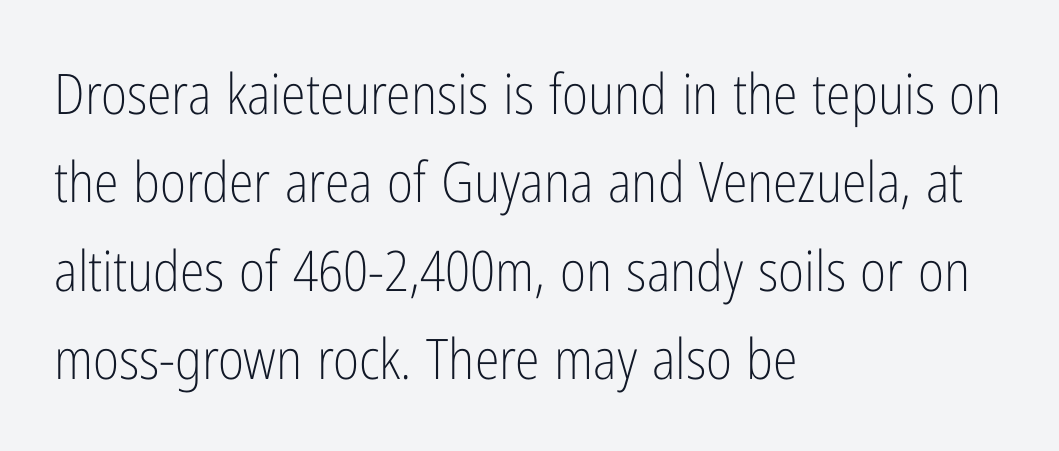
{"serif": "no", "italic": "no", "bold": "no", "weight": "light", "width": "condensed", "stroke_contrast": "low", "x_height": "medium", "monospaced": "no", "underline": "no", "align": "left", "line_spacing": "normal", "line_spacing_ratio": 1.58, "letter_spacing": "normal", "letter_spacing_em": 0.0, "glyph_px": 56}
